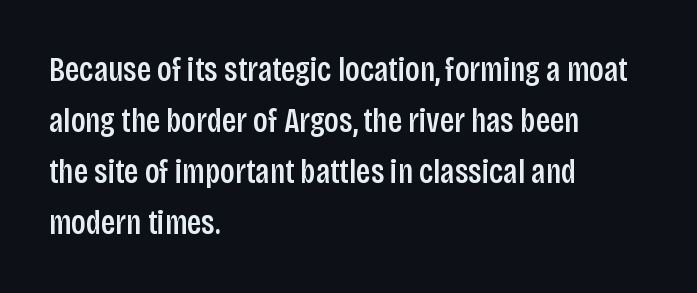
{"serif": "no", "italic": "no", "width": "condensed", "stroke_contrast": "low", "x_height": "large", "monospaced": "no", "underline": "no", "align": "left", "line_spacing": "normal", "line_spacing_ratio": 1.5, "letter_spacing": "normal", "letter_spacing_em": 0.0, "glyph_px": 34}
